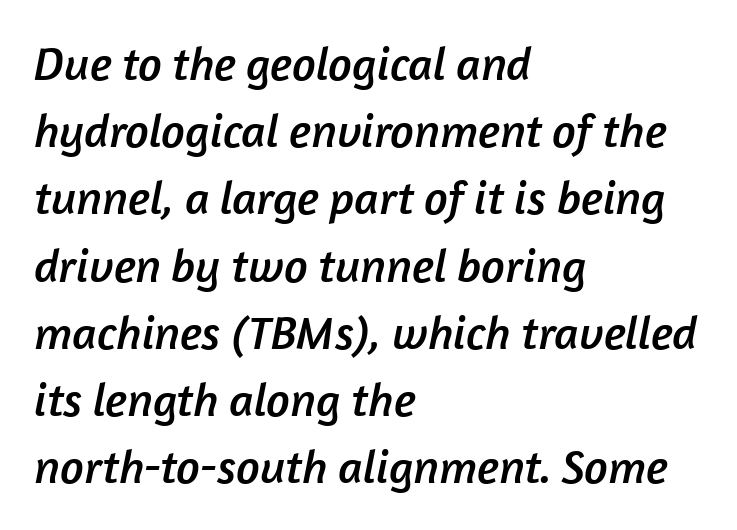
Q: Is the typeface a serif or a sans-serif typeface? A: Sans-serif.
Q: Is the text underlined? A: No.
Q: How is the paragraph aligned? A: Left-aligned.
Q: Is the spacing between letters normal or unusually wide? A: Normal.
Q: Is the spacing between lines tight, normal or loose? A: Normal.
Q: Width (condensed, normal, or wide)? A: Normal.
Q: Stroke contrast? A: Low.
Q: x-height? A: Medium.
Q: Monospaced? A: No.
